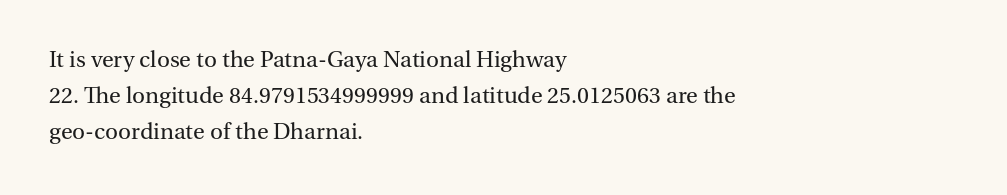
{"italic": "no", "bold": "no", "underline": "no", "align": "left", "line_spacing": "normal", "line_spacing_ratio": 1.51, "letter_spacing": "normal", "letter_spacing_em": 0.0, "glyph_px": 24}
